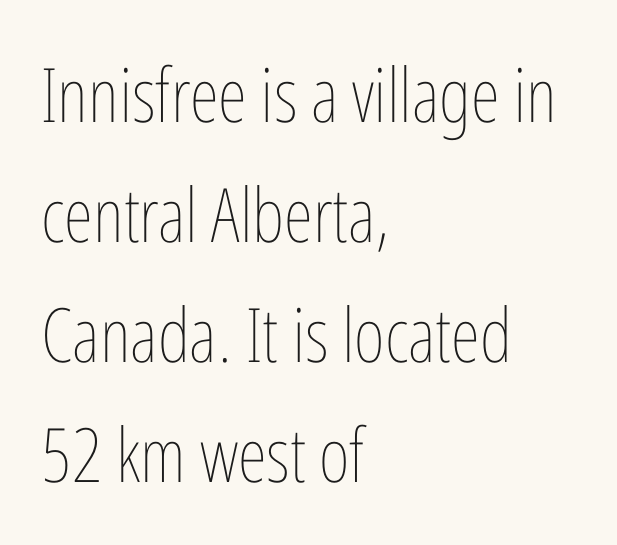
The image shows 75 px thin, condensed type, upright; set left-aligned, normal line spacing (1.6x), normal letter spacing, not underlined; low stroke contrast and a medium x-height.
